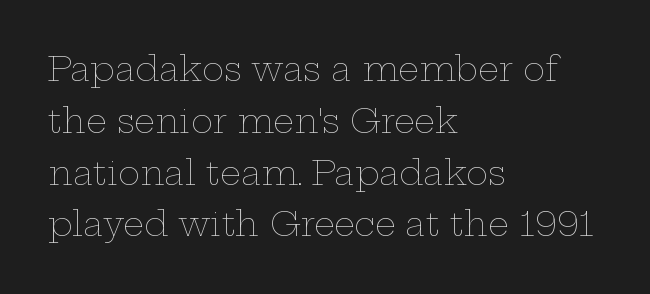
{"italic": "no", "bold": "no", "weight": "thin", "width": "wide", "stroke_contrast": "low", "x_height": "medium", "monospaced": "no", "underline": "no", "align": "left", "line_spacing": "normal", "line_spacing_ratio": 1.57, "letter_spacing": "normal", "letter_spacing_em": 0.0, "glyph_px": 33}
